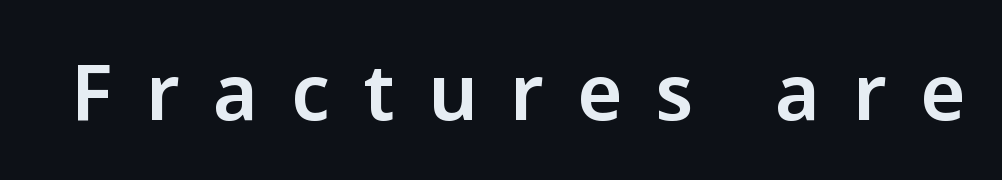
{"serif": "no", "italic": "no", "width": "normal", "stroke_contrast": "low", "x_height": "medium", "monospaced": "no", "underline": "no", "letter_spacing": "wide", "letter_spacing_em": 0.43, "glyph_px": 77}
